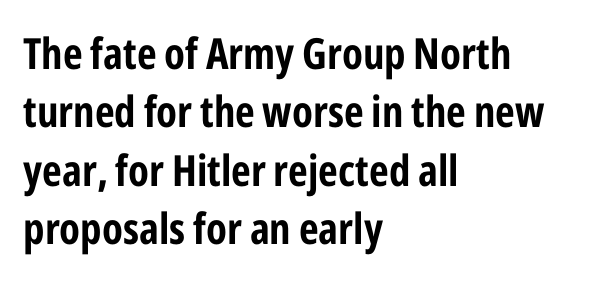
Q: Is the text bold? A: Yes.
Q: Is the text italic (slanted)? A: No, it is upright.
Q: Is the typeface a serif or a sans-serif typeface? A: Sans-serif.
Q: Is the text underlined? A: No.
Q: How is the paragraph aligned? A: Left-aligned.
Q: Is the spacing between letters normal or unusually wide? A: Normal.
Q: Is the spacing between lines tight, normal or loose? A: Normal.
Q: Width (condensed, normal, or wide)? A: Condensed.
Q: Stroke contrast? A: Low.
Q: x-height? A: Medium.
Q: Monospaced? A: No.
